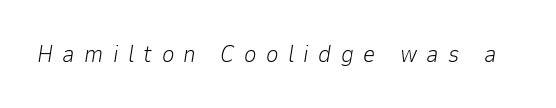
Q: Is the text bold? A: No.
Q: Is the text italic (slanted)? A: Yes, it leans right by about 9 degrees.
Q: Is the text underlined? A: No.
Q: Is the spacing between letters normal or unusually wide? A: Unusually wide.
